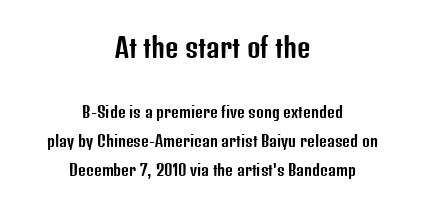
The image shows 26 px text type, upright; set centered, loose line spacing (1.94x), normal letter spacing, not underlined; the first (top) block is 1.73x larger.
